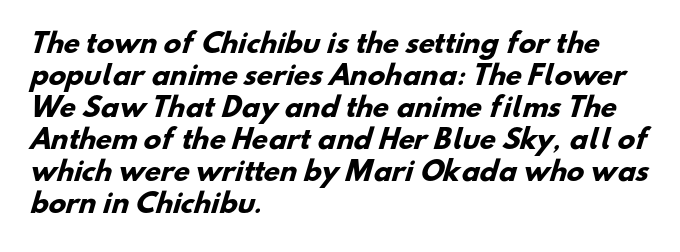
{"bold": "yes", "underline": "no", "align": "left", "line_spacing_ratio": 1.23, "letter_spacing": "normal", "letter_spacing_em": 0.0, "glyph_px": 26}
